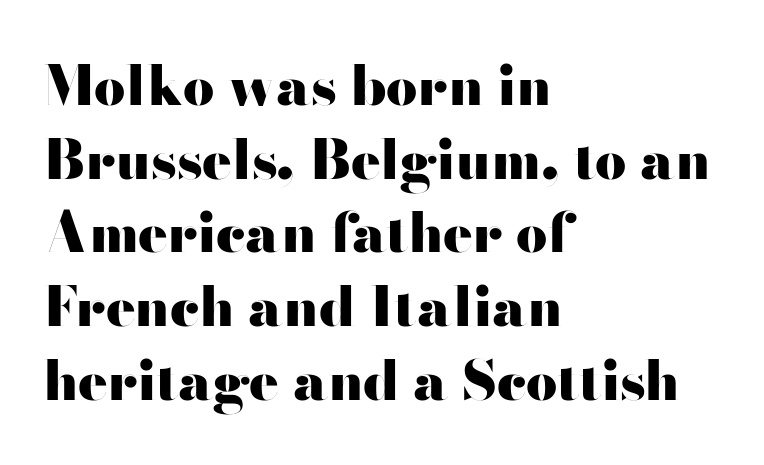
Q: Is the text bold? A: Yes.
Q: Is the text italic (slanted)? A: No, it is upright.
Q: Is the typeface a serif or a sans-serif typeface? A: Sans-serif.
Q: Is the text underlined? A: No.
Q: How is the paragraph aligned? A: Left-aligned.
Q: Is the spacing between letters normal or unusually wide? A: Normal.
Q: Is the spacing between lines tight, normal or loose? A: Normal.
Q: Width (condensed, normal, or wide)? A: Wide.
Q: Stroke contrast? A: High.
Q: x-height? A: Small.
Q: Monospaced? A: No.
